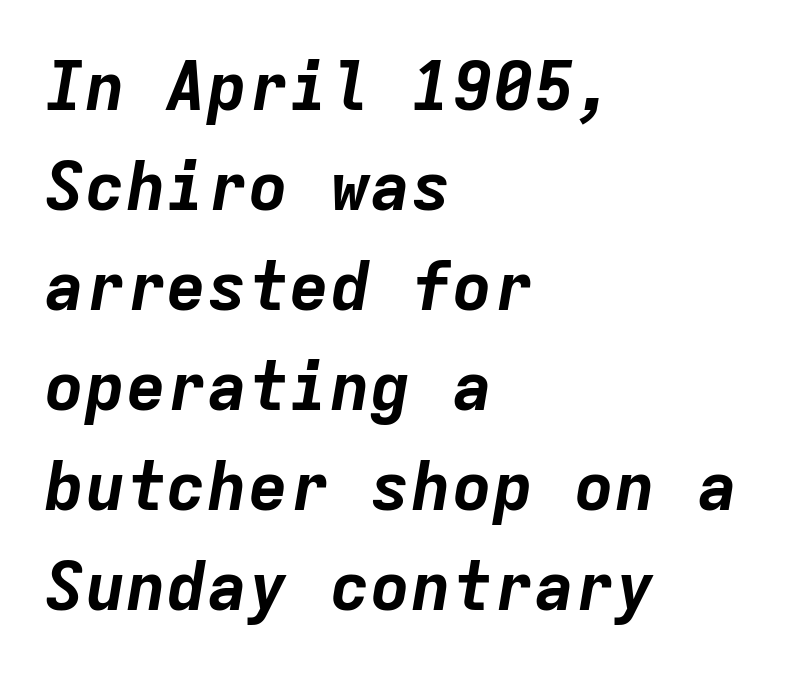
{"italic": "yes", "lean": "right", "slant_degrees": 9, "bold": "yes", "weight": "bold", "width": "normal", "stroke_contrast": "low", "x_height": "medium", "monospaced": "yes", "underline": "no", "align": "left", "line_spacing": "normal", "line_spacing_ratio": 1.47, "letter_spacing": "normal", "letter_spacing_em": 0.0, "glyph_px": 68}
